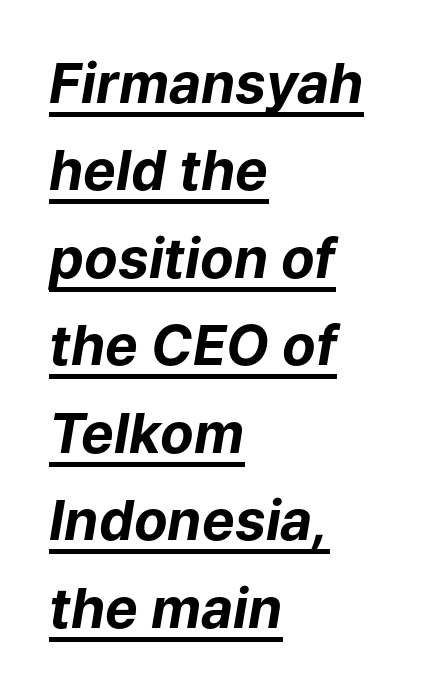
The image shows 55 px bold type, italic (leaning right); set left-aligned, normal line spacing (1.59x), normal letter spacing, underlined; low stroke contrast and a medium x-height.
